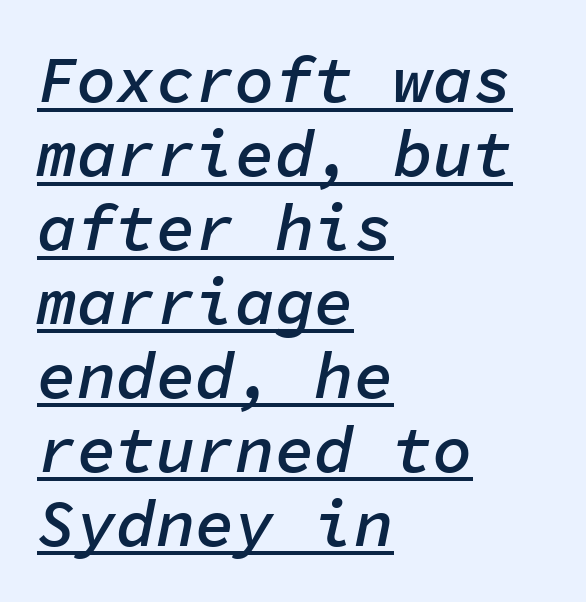
{"italic": "yes", "lean": "right", "slant_degrees": 11, "bold": "semi", "weight": "semibold", "width": "normal", "stroke_contrast": "low", "x_height": "medium", "monospaced": "yes", "underline": "yes", "align": "left", "line_spacing": "tight", "line_spacing_ratio": 1.12, "letter_spacing": "normal", "letter_spacing_em": 0.0, "glyph_px": 66}
